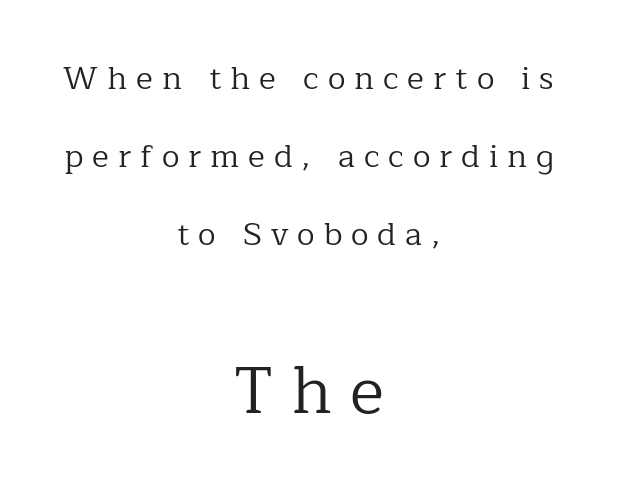
Here the designer chose a conventional face with non-uniform glyph widths. The cut favours lightness, reaching ordinary text weight at its darkest. A typesetter would label this face a serif. Reading top to bottom, the characters get bigger at the block break.
